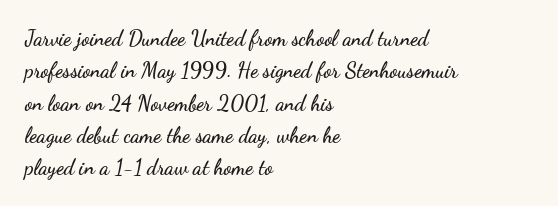
Glyph-to-glyph distance matches everyday printed text. Notice how descenders clear the ascenders below comfortably — that's standard leading. The strip under each line holds only bare page. Layout note: lines flush left.
